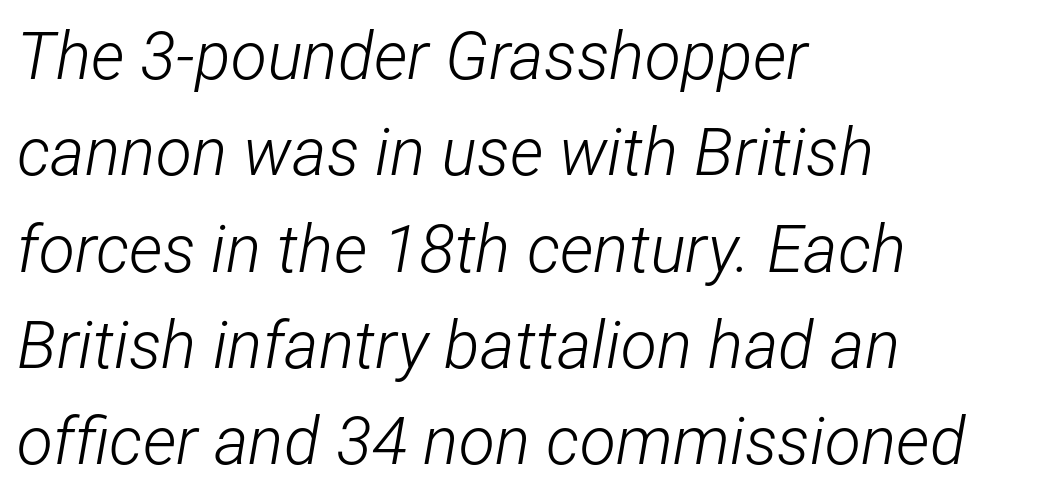
{"italic": "yes", "lean": "right", "slant_degrees": 12, "bold": "no", "weight": "light", "width": "condensed", "stroke_contrast": "low", "x_height": "medium", "monospaced": "no", "underline": "no", "align": "left", "line_spacing": "normal", "line_spacing_ratio": 1.46, "letter_spacing": "normal", "letter_spacing_em": 0.0, "glyph_px": 66}
